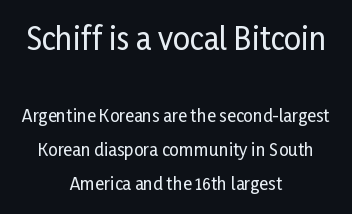
Underline: absent. Are there feet on the stems? There aren't — it's a sans. Top chunk: large. Bottom chunk: small. Typeset on center — no edge is straight. This rendering leaves character spacing at its baseline value. The letters advance in unequal steps, a hallmark of proportional type.
